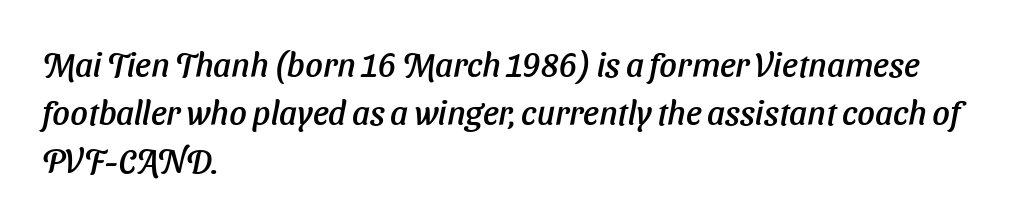
The image shows 34 px text type, italic (leaning right); set left-aligned, normal line spacing (1.41x), normal letter spacing, not underlined; low stroke contrast and a medium x-height.
